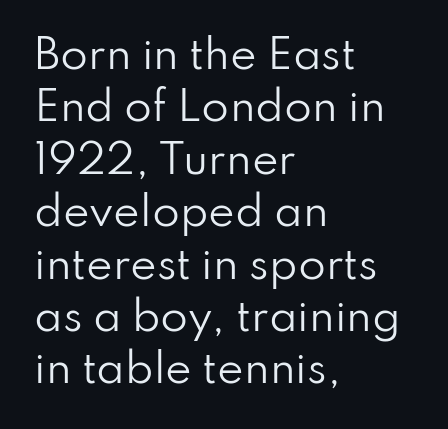
Weight: not bold — regular or lighter. Posture: straight, roman, zero tilt. A classic flush-left, rag-right setting is used for this passage. Reading down the column, the eye jumps a familiar distance to each next line.
